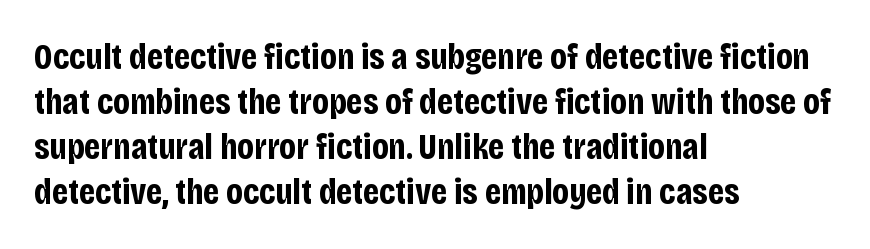
{"serif": "no", "italic": "no", "bold": "yes", "weight": "bold", "width": "condensed", "stroke_contrast": "low", "x_height": "large", "monospaced": "no", "underline": "no", "align": "left", "line_spacing_ratio": 1.22, "letter_spacing": "normal", "letter_spacing_em": 0.0, "glyph_px": 37}
